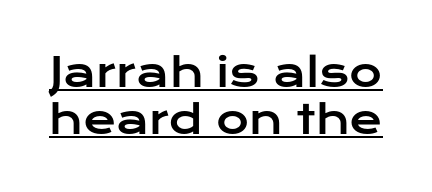
{"serif": "no", "italic": "no", "width": "wide", "stroke_contrast": "low", "x_height": "medium", "monospaced": "no", "underline": "yes", "line_spacing_ratio": 1.17, "letter_spacing": "normal", "letter_spacing_em": 0.0, "glyph_px": 40}
